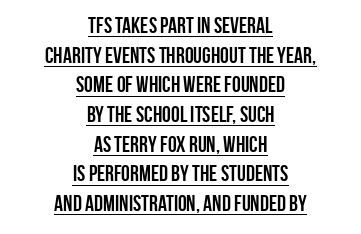
If you measured baseline to baseline, you'd find a middling distance. Students, observe the line beneath the letters — that is underlining. Heft: maximum for text — a bold. The passage shown has conventional tracking throughout. Vertical strokes here are truly vertical. Is the block centered? Yes — each line is placed symmetrically about the middle.
